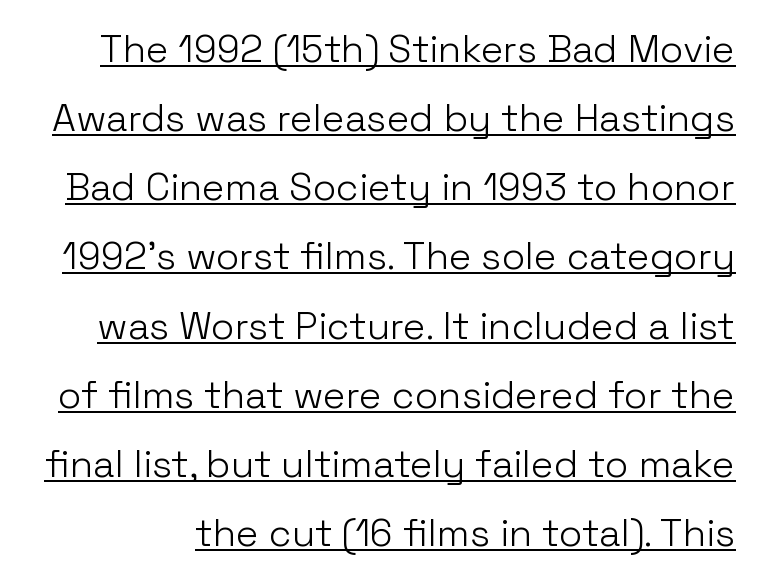
The image shows 38 px light sans-serif type, upright; set line spacing 1.82x, normal letter spacing, underlined; low stroke contrast and a medium x-height.
